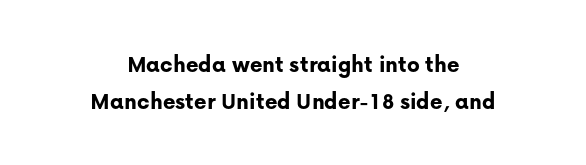
Q: Is the text bold? A: Yes.
Q: Is the text italic (slanted)? A: No, it is upright.
Q: Is the text underlined? A: No.
Q: How is the paragraph aligned? A: Centered.
Q: Is the spacing between letters normal or unusually wide? A: Normal.
Q: Is the spacing between lines tight, normal or loose? A: Normal.
